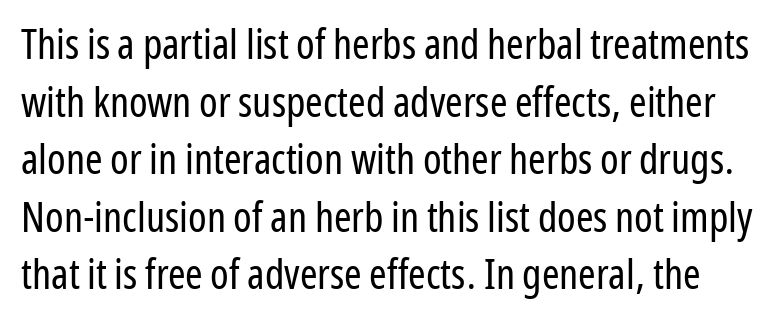
Q: Is the text bold? A: No.
Q: Is the text italic (slanted)? A: No, it is upright.
Q: Is the typeface a serif or a sans-serif typeface? A: Sans-serif.
Q: Is the text underlined? A: No.
Q: Is the spacing between letters normal or unusually wide? A: Normal.
Q: Is the spacing between lines tight, normal or loose? A: Normal.
Q: Width (condensed, normal, or wide)? A: Condensed.
Q: Stroke contrast? A: Low.
Q: x-height? A: Medium.
Q: Monospaced? A: No.
